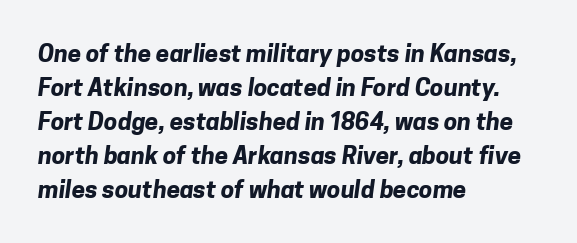
The image shows 24 px bold type; set left-aligned, normal line spacing (1.42x), normal letter spacing, not underlined.
